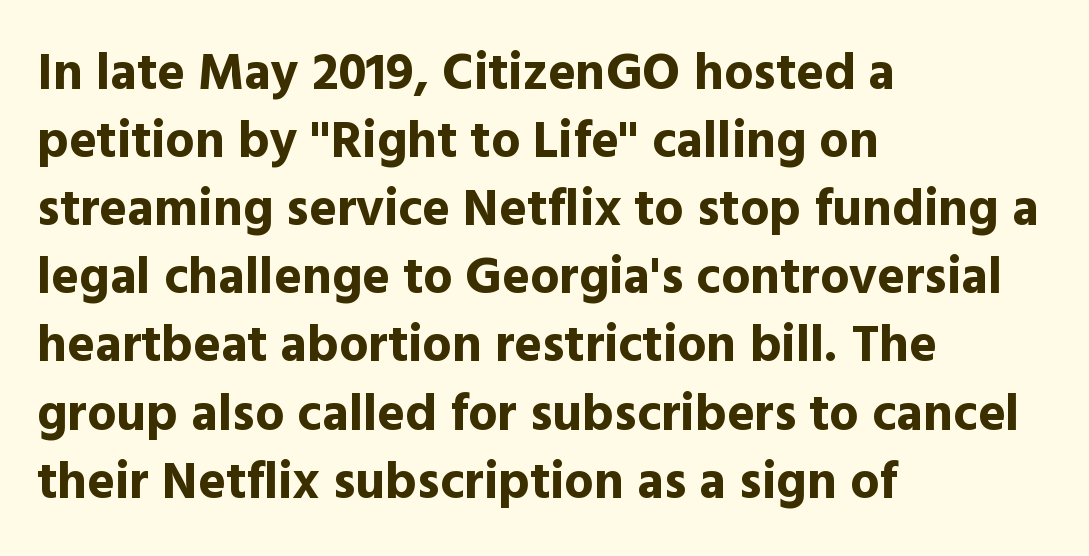
{"serif": "no", "italic": "no", "bold": "yes", "weight": "bold", "width": "normal", "x_height": "medium", "monospaced": "no", "underline": "no", "align": "left", "line_spacing": "normal", "line_spacing_ratio": 1.31, "letter_spacing": "normal", "letter_spacing_em": 0.0, "glyph_px": 52}
